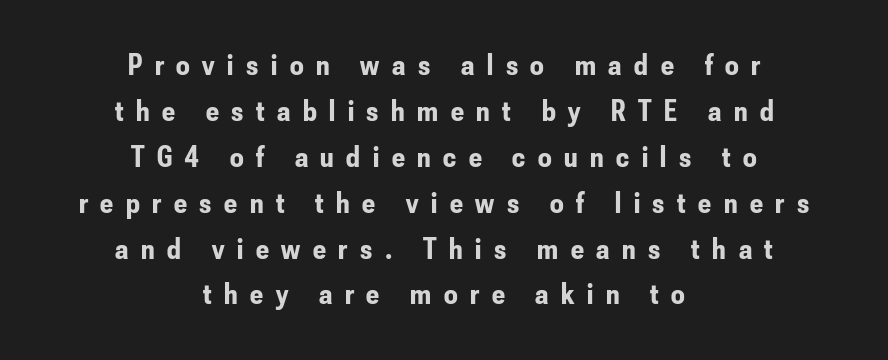
Looks like regular typesetting: each glyph gets only the width it needs. Ascenders rise straight up at ninety degrees. Just letters on the line, the space beneath them empty. The vertical gap from one line to the next is medium.
